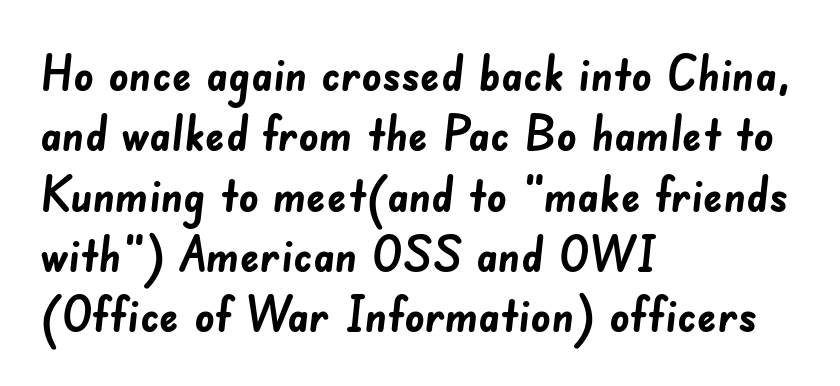
{"serif": "no", "bold": "yes", "weight": "semibold", "width": "normal", "stroke_contrast": "low", "x_height": "small", "monospaced": "no", "underline": "no", "align": "left", "line_spacing_ratio": 1.23, "letter_spacing": "normal", "letter_spacing_em": 0.0, "glyph_px": 49}
